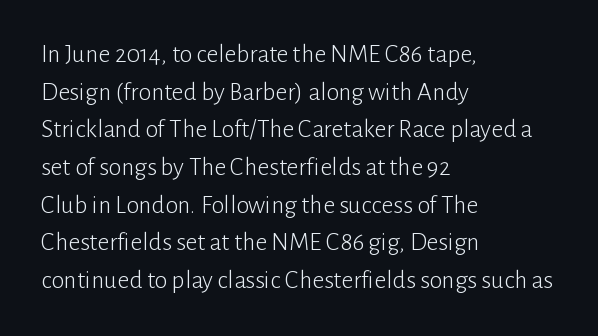
This sample is left-justified, so line endings fall wherever the words run out. Short note: letters normally spaced. These lines were composed using upright roman letters. Nothing heavy about these letters — not bold at all. The glyphs are unaccompanied by any horizontal stroke below them. Quick note: interline space is typical.
